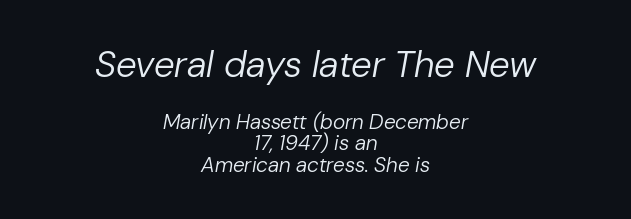
{"italic": "yes", "lean": "right", "slant_degrees": 10, "bold": "no", "weight": "regular", "width": "normal", "stroke_contrast": "low", "x_height": "medium", "monospaced": "no", "underline": "no", "align": "center", "line_spacing": "tight", "line_spacing_ratio": 1.03, "letter_spacing": "normal", "letter_spacing_em": 0.0, "larger_block": "first", "size_ratio": 1.76, "glyph_px": 37}
